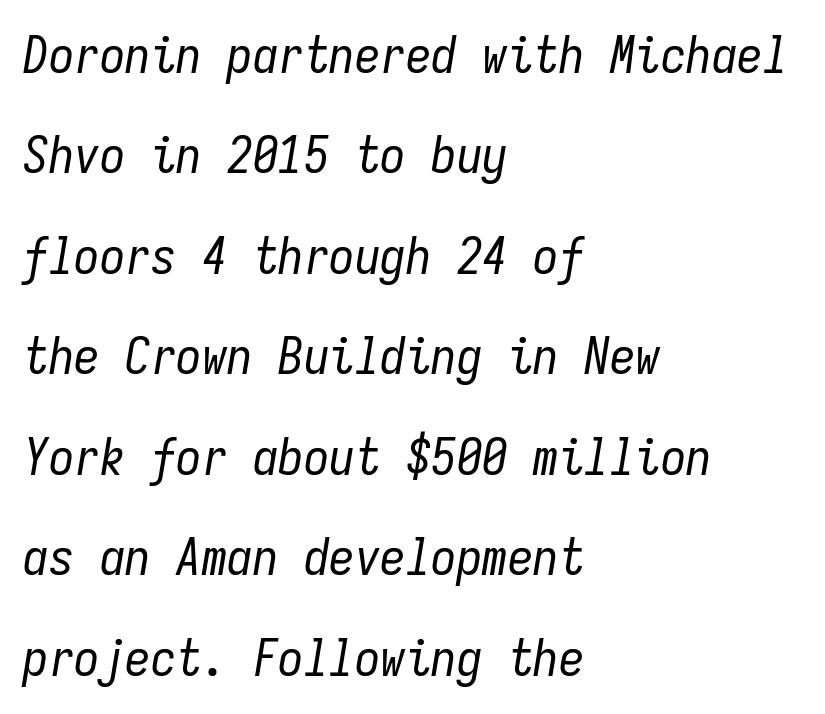
Q: Is the text bold? A: No.
Q: Is the text italic (slanted)? A: Yes, it leans right by about 9 degrees.
Q: Is the text underlined? A: No.
Q: How is the paragraph aligned? A: Left-aligned.
Q: Is the spacing between letters normal or unusually wide? A: Normal.
Q: Is the spacing between lines tight, normal or loose? A: Loose.
Q: Width (condensed, normal, or wide)? A: Condensed.
Q: Stroke contrast? A: Low.
Q: x-height? A: Medium.
Q: Monospaced? A: Yes.
